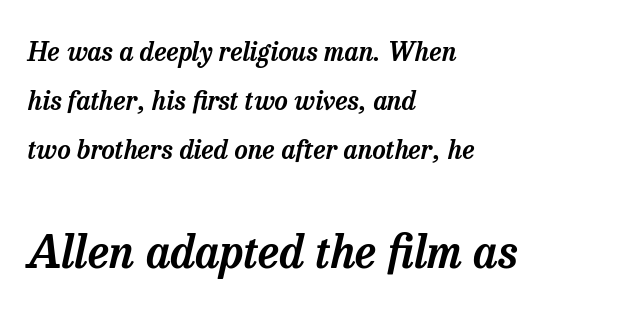
{"serif": "yes", "italic": "yes", "lean": "right", "slant_degrees": 13, "width": "normal", "stroke_contrast": "low", "x_height": "medium", "monospaced": "no", "underline": "no", "align": "left", "line_spacing_ratio": 1.89, "letter_spacing": "normal", "letter_spacing_em": 0.0, "larger_block": "second", "size_ratio": 1.73, "glyph_px": 45}
